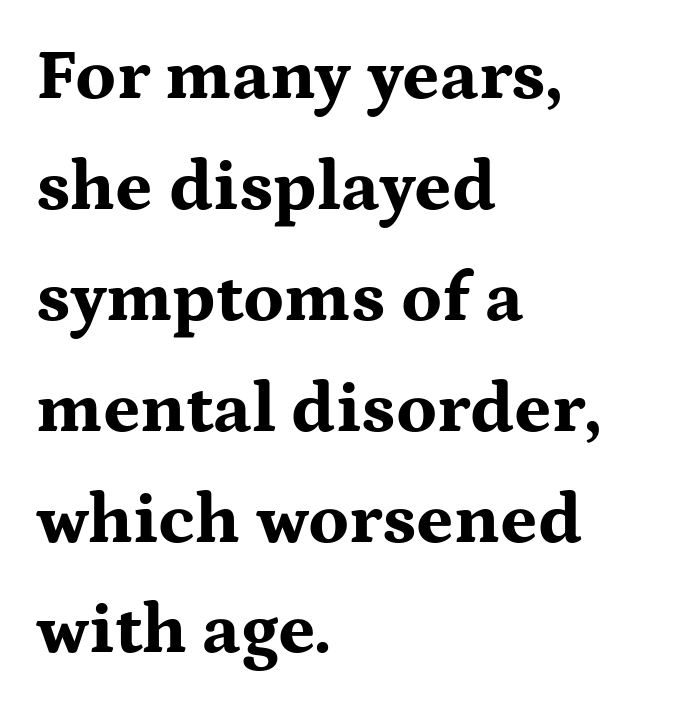
Notice how the stems are strictly vertical — no italics here. What kind of face is this? One with serifs. Honestly, there is no underline to notice here at all. A classic flush-left, rag-right setting is used for this passage. Notice how thick the strokes are: this is what a full bold looks like.
